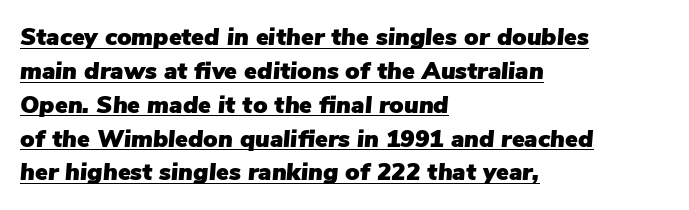
Q: Is the text italic (slanted)? A: Yes, it leans right by about 5 degrees.
Q: Is the text underlined? A: Yes.
Q: How is the paragraph aligned? A: Left-aligned.
Q: Is the spacing between letters normal or unusually wide? A: Normal.
Q: Is the spacing between lines tight, normal or loose? A: Normal.
